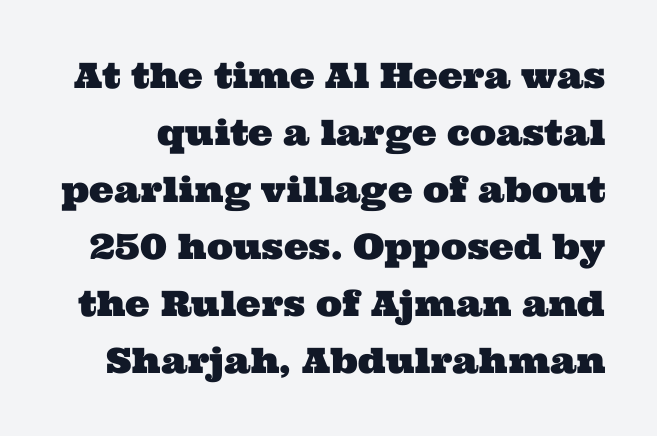
Q: Is the typeface a serif or a sans-serif typeface? A: Serif.
Q: Is the text underlined? A: No.
Q: Is the spacing between letters normal or unusually wide? A: Normal.
Q: Is the spacing between lines tight, normal or loose? A: Normal.
Q: Width (condensed, normal, or wide)? A: Wide.
Q: Stroke contrast? A: Medium.
Q: x-height? A: Medium.
Q: Monospaced? A: No.
